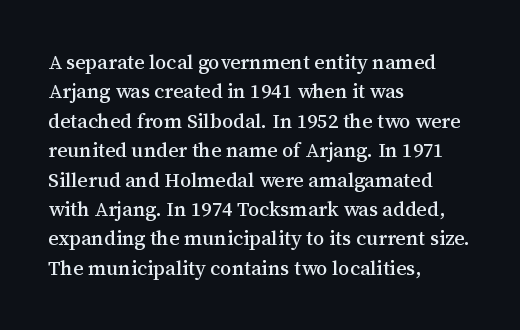
The image shows 20 px text type, upright; set left-aligned, normal line spacing (1.47x), normal letter spacing, not underlined.
